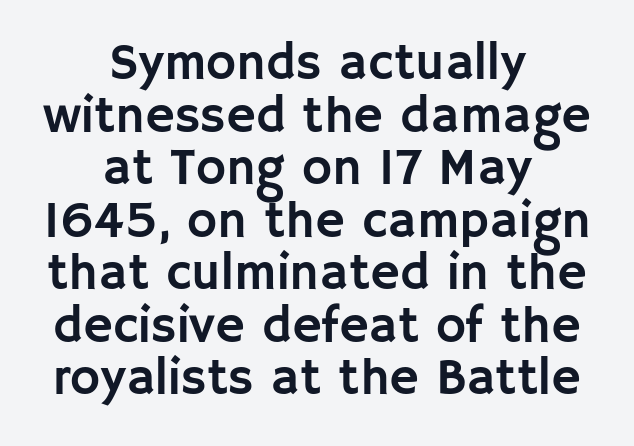
{"serif": "no", "italic": "no", "width": "normal", "stroke_contrast": "low", "x_height": "large", "monospaced": "no", "underline": "no", "align": "center", "line_spacing": "tight", "line_spacing_ratio": 1.03, "letter_spacing": "normal", "letter_spacing_em": 0.0, "glyph_px": 51}
